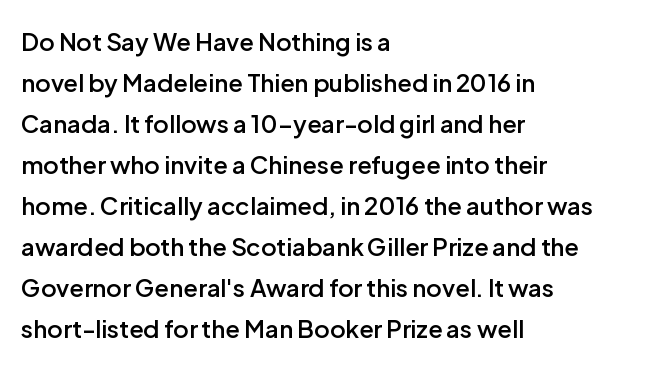
The image shows 24 px text type, upright; set left-aligned, line spacing 1.71x, normal letter spacing, not underlined.
